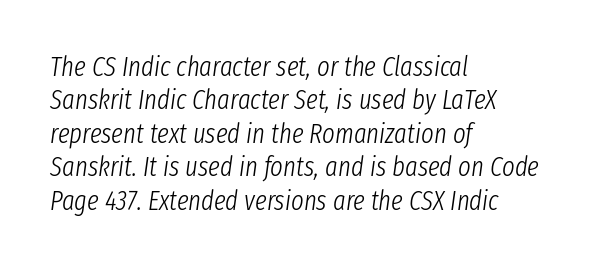
Q: Is the text bold? A: No.
Q: Is the text italic (slanted)? A: Yes, it leans right by about 8 degrees.
Q: Is the text underlined? A: No.
Q: How is the paragraph aligned? A: Left-aligned.
Q: Is the spacing between letters normal or unusually wide? A: Normal.
